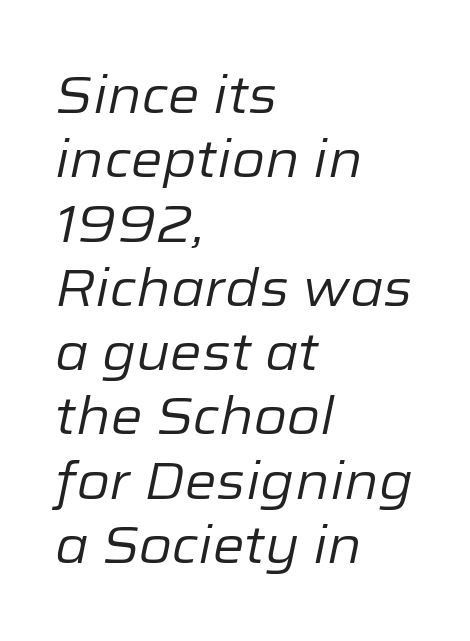
The image shows 51 px regular-weight type, italic (leaning right); set left-aligned, normal line spacing (1.26x), normal letter spacing, not underlined; low stroke contrast and a medium x-height.
